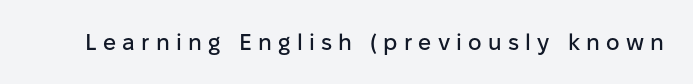
The image shows 23 px text type, upright; set unusually wide letter spacing (+0.27 em), not underlined.
